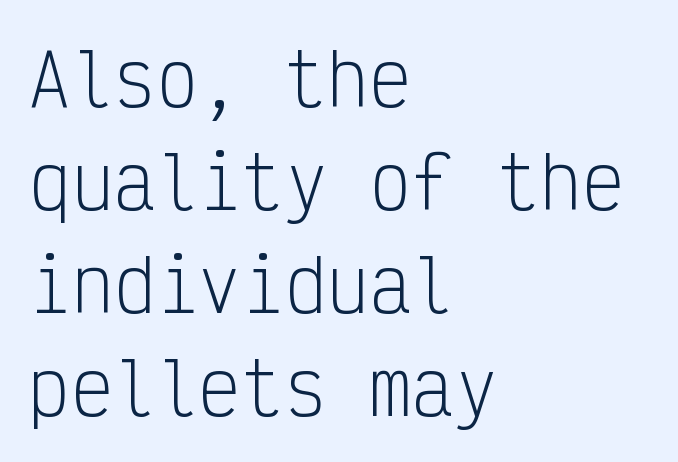
{"serif": "no", "italic": "no", "bold": "no", "weight": "light", "width": "condensed", "stroke_contrast": "low", "x_height": "medium", "monospaced": "yes", "underline": "no", "align": "left", "line_spacing": "normal", "line_spacing_ratio": 1.45, "letter_spacing": "normal", "letter_spacing_em": 0.0, "glyph_px": 71}
